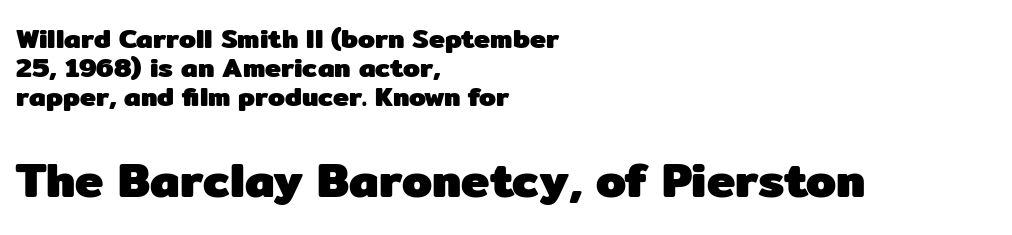
{"serif": "no", "italic": "no", "bold": "yes", "weight": "heavy", "width": "normal", "stroke_contrast": "low", "x_height": "medium", "monospaced": "no", "underline": "no", "align": "left", "line_spacing": "tight", "line_spacing_ratio": 1.07, "letter_spacing": "normal", "letter_spacing_em": 0.0, "larger_block": "second", "size_ratio": 1.78, "glyph_px": 48}
